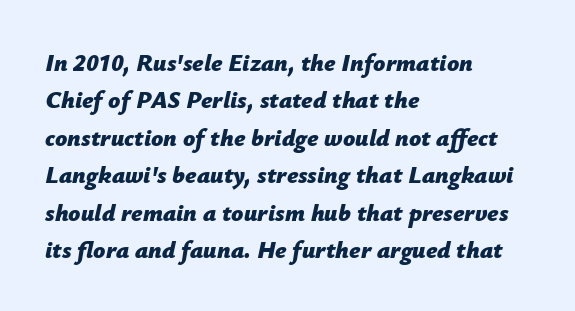
The image shows 24 px bold type, italic (leaning right); set left-aligned, normal line spacing (1.56x), normal letter spacing, not underlined.
